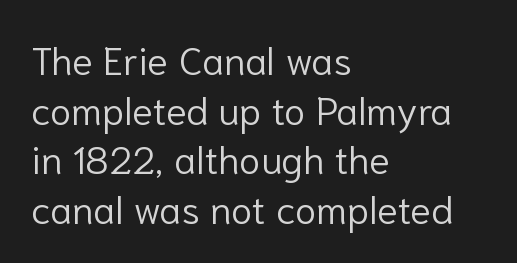
{"serif": "no", "italic": "no", "bold": "no", "weight": "light", "width": "normal", "stroke_contrast": "low", "x_height": "medium", "monospaced": "no", "underline": "no", "align": "left", "line_spacing": "normal", "line_spacing_ratio": 1.27, "letter_spacing": "normal", "letter_spacing_em": 0.0, "glyph_px": 39}
